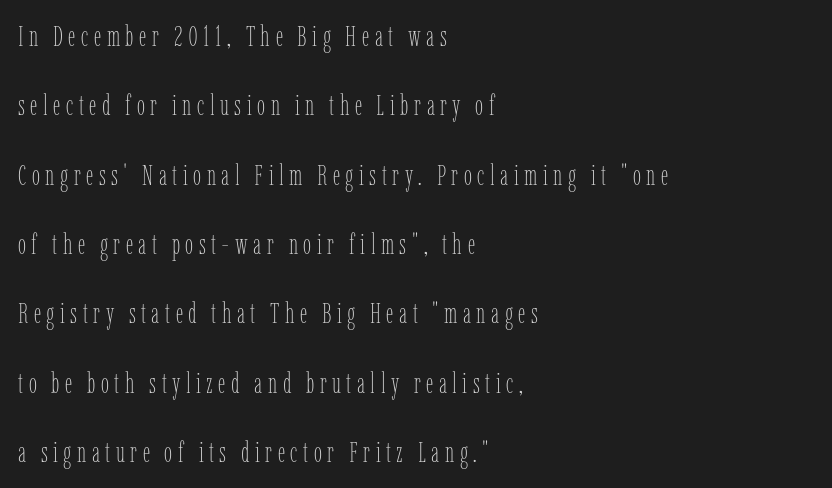
The image shows 29 px thin, condensed type, upright; set left-aligned, loose line spacing (2.39x), not underlined; low stroke contrast and a medium x-height.
